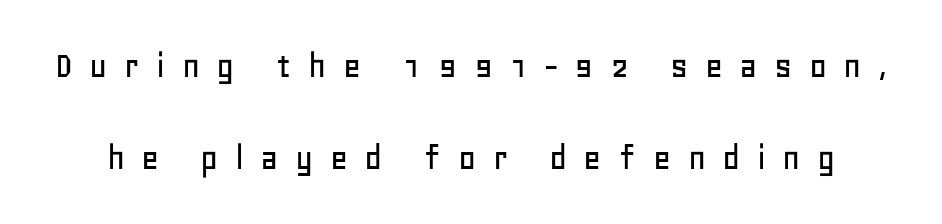
Q: Is the text italic (slanted)? A: No, it is upright.
Q: Is the typeface a serif or a sans-serif typeface? A: Sans-serif.
Q: Is the text underlined? A: No.
Q: Is the spacing between letters normal or unusually wide? A: Unusually wide.
Q: Is the spacing between lines tight, normal or loose? A: Loose.
Q: Width (condensed, normal, or wide)? A: Normal.
Q: Stroke contrast? A: Low.
Q: x-height? A: Large.
Q: Monospaced? A: No.
